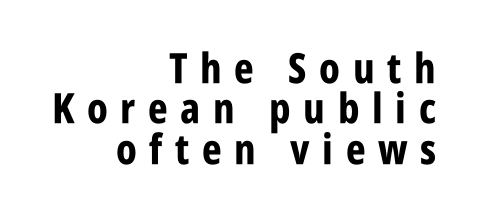
The image shows 42 px bold, condensed sans-serif type, upright; set right-aligned, tight line spacing (0.96x), unusually wide letter spacing (+0.3 em), not underlined; low stroke contrast and a large x-height.
